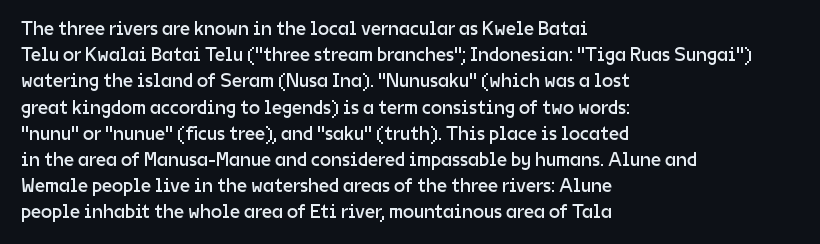
The image shows 20 px text type, upright; set left-aligned, normal line spacing (1.31x), normal letter spacing, not underlined.
